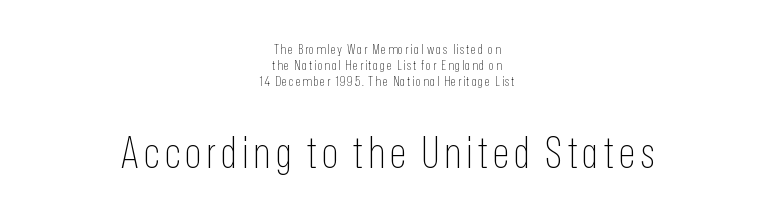
Reading down the block, each line starts at a different indent, mirrored at its end. You could not count columns in this text — the font is proportionally spaced. These lines are composed in type without serifs. The gap between lines stays unmarked.
